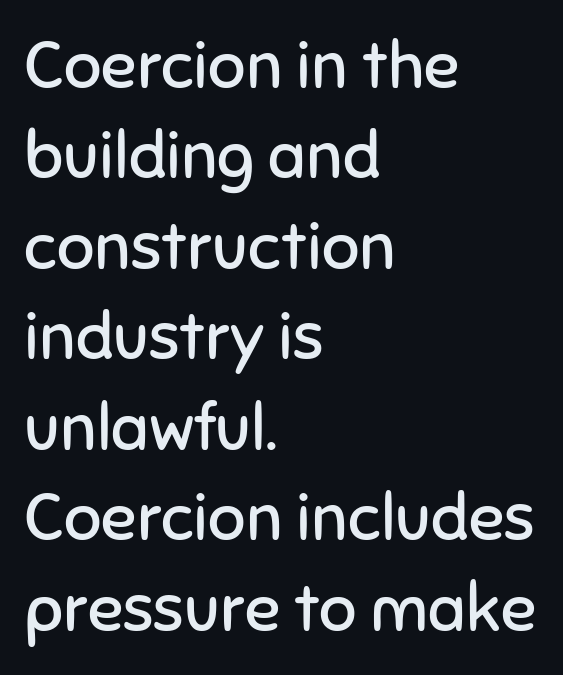
All the whitespace from short lines collects on the right. A typesetter would call this proportional, since set widths differ per character. These glyphs show unthickened strokes, regular width or finer. The rendering keeps characters at their native spacing.
